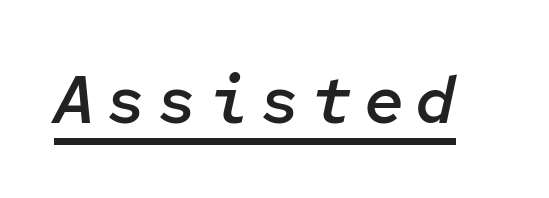
The image shows 67 px semibold type, italic (leaning right), monospaced; set underlined; low stroke contrast and a medium x-height.
